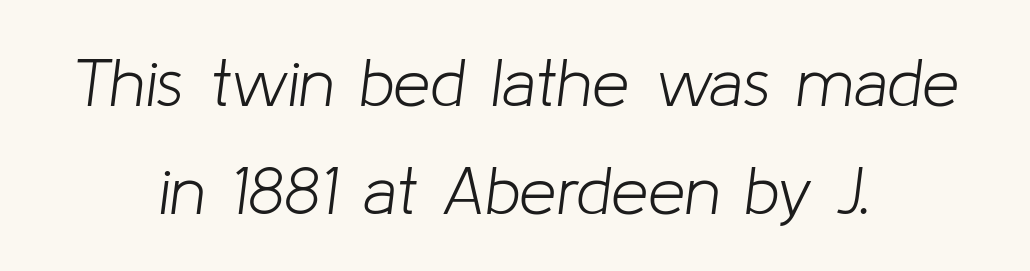
The gap between lines stays unmarked. Nothing unusual about the tracking: characters are spaced as the font intends. The font is comparable to plain body text, perhaps lighter. The face used here has a pronounced slope to its letters. Line spacing here is normal.
